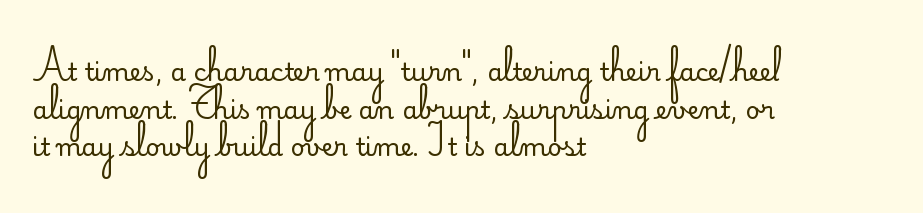
Q: Is the text bold? A: No.
Q: Is the text italic (slanted)? A: No, it is upright.
Q: Is the text underlined? A: No.
Q: How is the paragraph aligned? A: Left-aligned.
Q: Is the spacing between letters normal or unusually wide? A: Normal.
Q: Is the spacing between lines tight, normal or loose? A: Normal.
